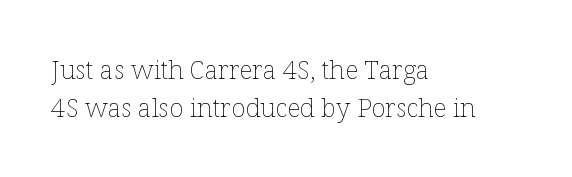
Q: Is the text bold? A: No.
Q: Is the text italic (slanted)? A: No, it is upright.
Q: Is the text underlined? A: No.
Q: How is the paragraph aligned? A: Left-aligned.
Q: Is the spacing between letters normal or unusually wide? A: Normal.
Q: Is the spacing between lines tight, normal or loose? A: Normal.
